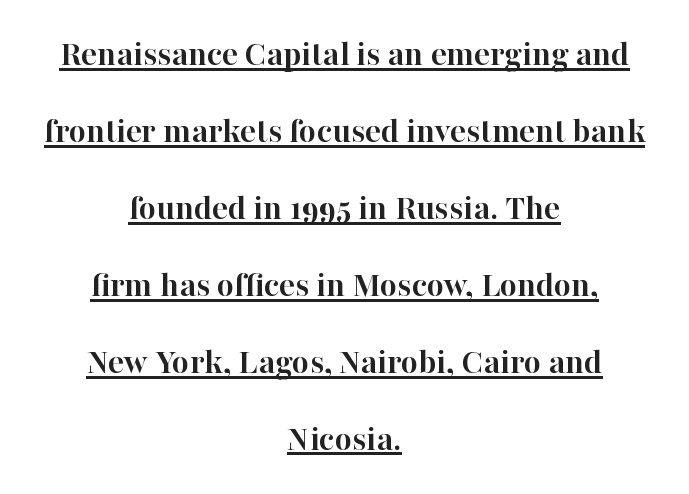
The sample has been set heavy, in full bold. Posture: straight, roman, zero tilt. A serif font was chosen for this passage. The face used here is proportionally spaced, like ordinary book or web type. Glyph-to-glyph distance matches everyday printed text. What's the leading like? Stretched, with rows far apart.
